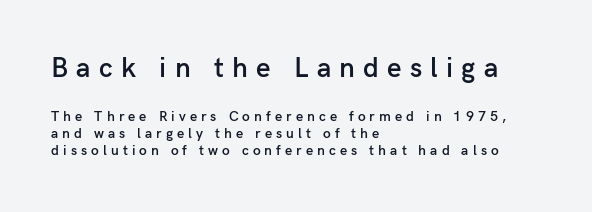
The rendering uses natural spacing where letterforms have individual widths. The typography opts for an upright posture over an oblique one. Nobody drew a line under any word here. Teacher's note: observe the even left margin — that is flush-left alignment. The designer went with a sans here, leaving each stem footless.
